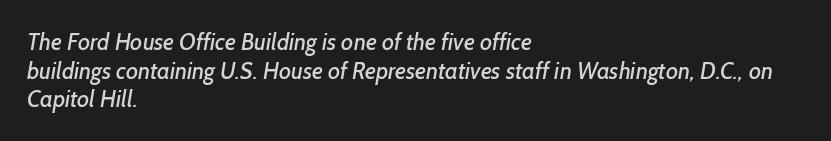
The image shows 23 px text type; set left-aligned, normal line spacing (1.25x), normal letter spacing, not underlined.
